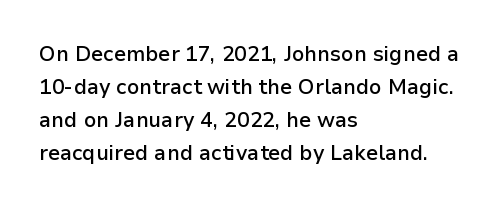
The image shows 21 px text type, upright; set left-aligned, normal line spacing (1.57x), normal letter spacing, not underlined.
